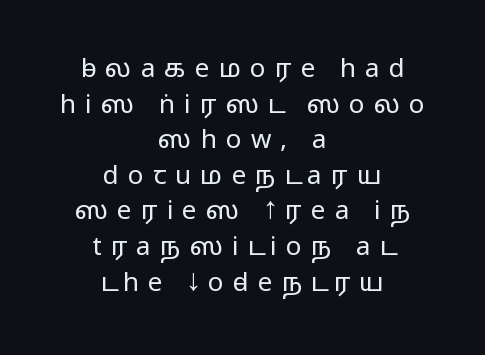
{"italic": "no", "bold": "no", "underline": "no", "align": "center", "line_spacing": "normal", "line_spacing_ratio": 1.37, "letter_spacing": "wide", "letter_spacing_em": 0.35, "glyph_px": 26}
